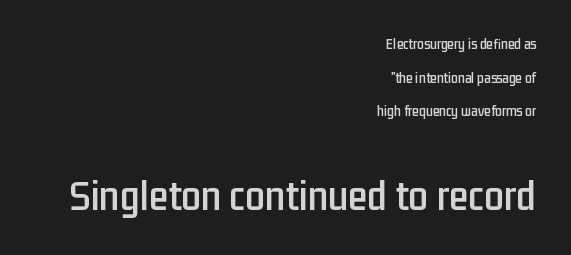
The image shows 44 px condensed sans-serif type, upright; set right-aligned, loose line spacing (2.25x), normal letter spacing, not underlined; the second (bottom) block is 2.93x larger; low stroke contrast and a medium x-height.
